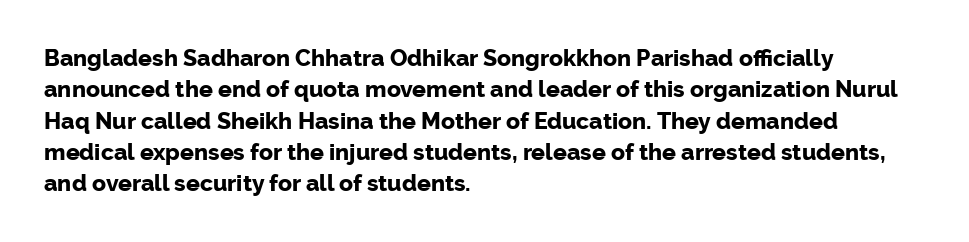
The image shows 23 px bold type, upright; set left-aligned, normal line spacing (1.36x), normal letter spacing, not underlined.
